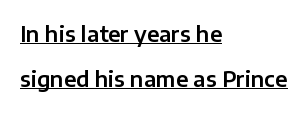
Q: Is the text italic (slanted)? A: No, it is upright.
Q: Is the text underlined? A: Yes.
Q: How is the paragraph aligned? A: Left-aligned.
Q: Is the spacing between letters normal or unusually wide? A: Normal.
Q: Is the spacing between lines tight, normal or loose? A: Loose.
